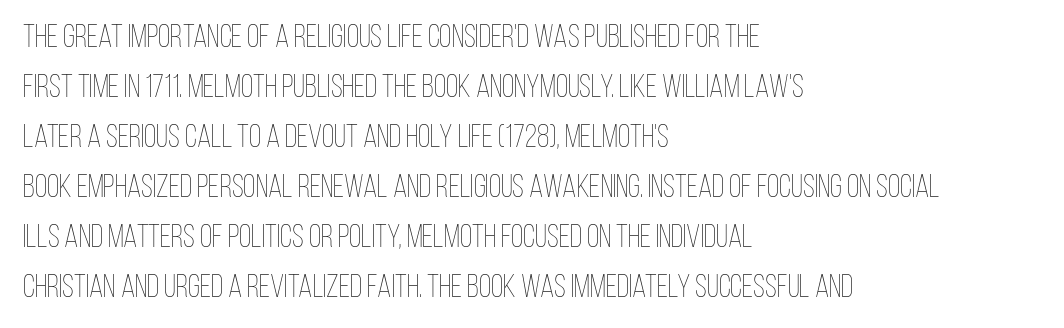
Q: Is the text bold? A: No.
Q: Is the text italic (slanted)? A: No, it is upright.
Q: Is the text underlined? A: No.
Q: How is the paragraph aligned? A: Left-aligned.
Q: Is the spacing between letters normal or unusually wide? A: Normal.
Q: Is the spacing between lines tight, normal or loose? A: Normal.
Q: Width (condensed, normal, or wide)? A: Condensed.
Q: Stroke contrast? A: Low.
Q: x-height? A: Large.
Q: Monospaced? A: No.
